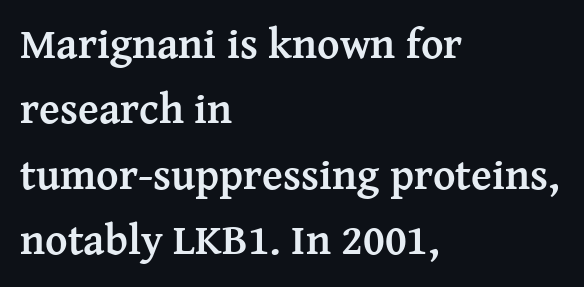
{"serif": "yes", "italic": "no", "bold": "yes", "weight": "semibold", "width": "normal", "stroke_contrast": "medium", "x_height": "medium", "monospaced": "no", "underline": "no", "align": "left", "line_spacing": "normal", "line_spacing_ratio": 1.52, "letter_spacing": "normal", "letter_spacing_em": 0.0, "glyph_px": 43}
